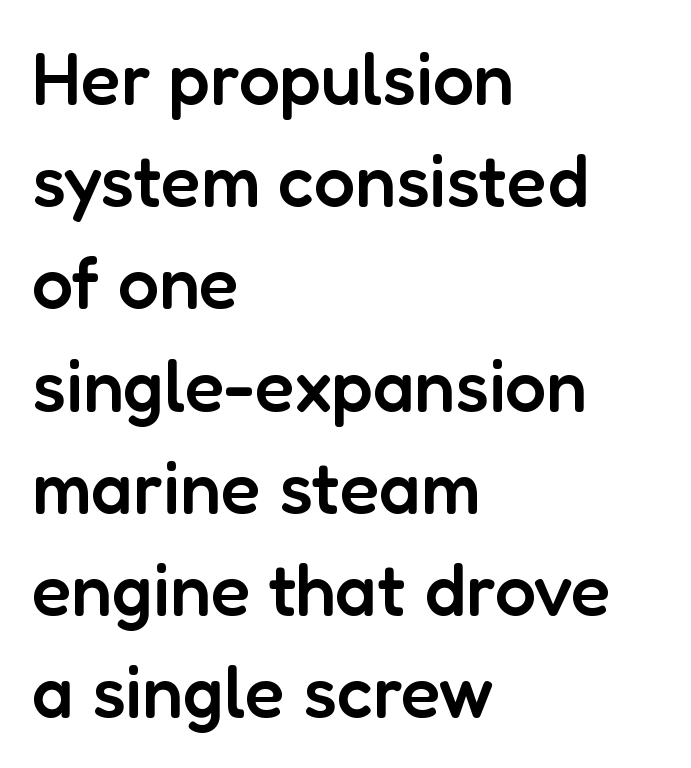
{"serif": "no", "italic": "no", "bold": "semi", "weight": "semibold", "width": "normal", "stroke_contrast": "low", "x_height": "medium", "monospaced": "no", "underline": "no", "align": "left", "line_spacing": "normal", "line_spacing_ratio": 1.4, "letter_spacing": "normal", "letter_spacing_em": 0.0, "glyph_px": 73}
